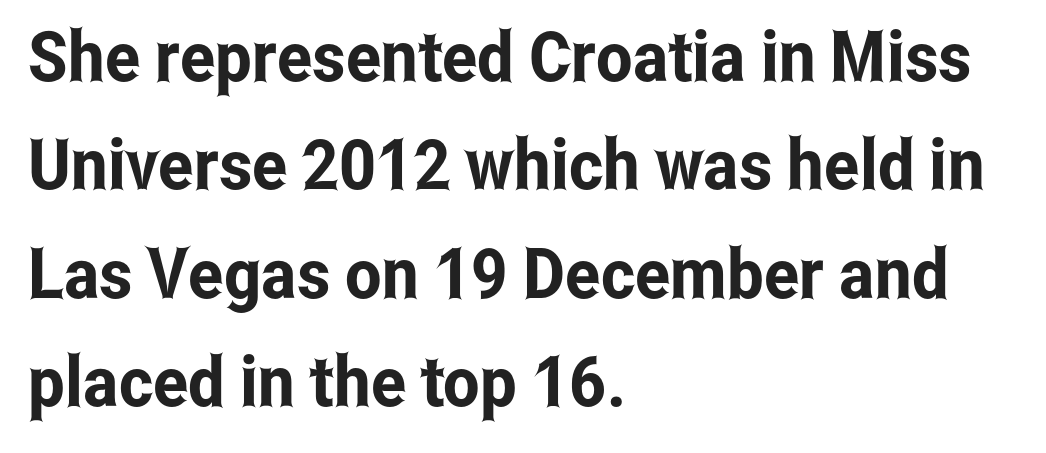
{"serif": "no", "italic": "no", "width": "condensed", "stroke_contrast": "low", "x_height": "medium", "monospaced": "no", "underline": "no", "align": "left", "line_spacing": "normal", "line_spacing_ratio": 1.55, "letter_spacing": "normal", "letter_spacing_em": 0.0, "glyph_px": 70}
